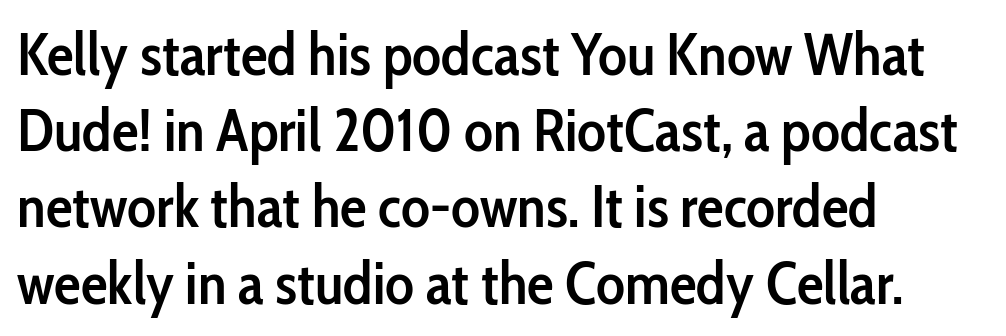
Q: Is the text bold? A: Semi-bold.
Q: Is the text italic (slanted)? A: No, it is upright.
Q: Is the typeface a serif or a sans-serif typeface? A: Sans-serif.
Q: Is the text underlined? A: No.
Q: How is the paragraph aligned? A: Left-aligned.
Q: Is the spacing between letters normal or unusually wide? A: Normal.
Q: Is the spacing between lines tight, normal or loose? A: Normal.
Q: Width (condensed, normal, or wide)? A: Condensed.
Q: Stroke contrast? A: Low.
Q: x-height? A: Medium.
Q: Monospaced? A: No.
